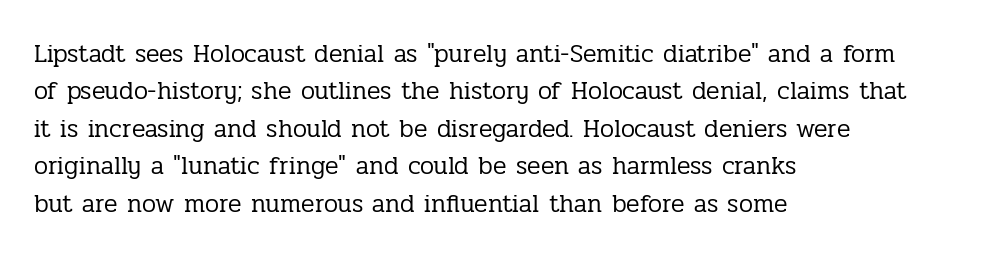
The image shows 25 px text type, upright; set left-aligned, normal line spacing (1.5x), normal letter spacing, not underlined.
